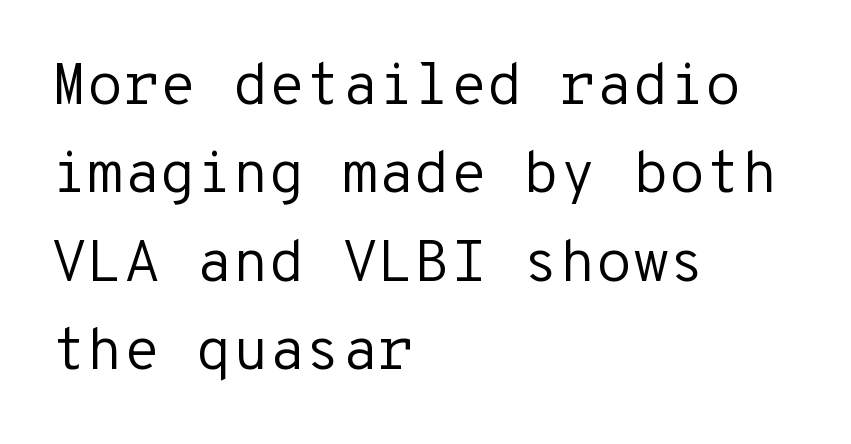
Words float on clear page, feet unadorned. This sample is left-justified, so line endings fall wherever the words run out. The letters look calm and open, with moderate or lighter stems. The designer left line spacing at the default. This is sans-serif lettering, the kind often seen on screens and signage.
